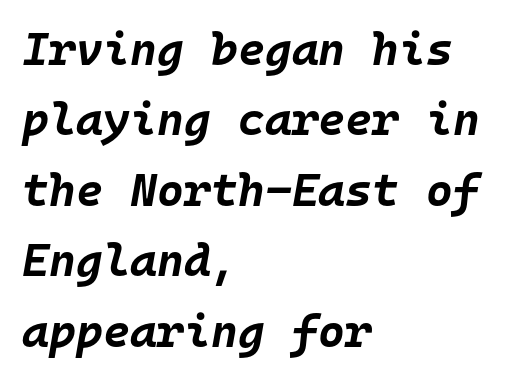
{"italic": "yes", "lean": "right", "slant_degrees": 10, "bold": "yes", "weight": "bold", "width": "normal", "stroke_contrast": "low", "x_height": "large", "monospaced": "yes", "underline": "no", "align": "left", "line_spacing": "normal", "line_spacing_ratio": 1.53, "letter_spacing": "normal", "letter_spacing_em": 0.0, "glyph_px": 46}
